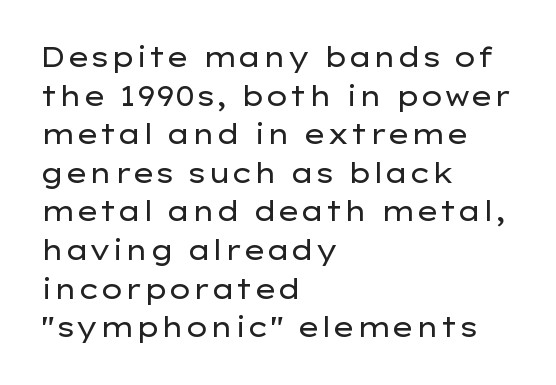
{"italic": "no", "bold": "no", "underline": "no", "align": "left", "line_spacing": "normal", "line_spacing_ratio": 1.43, "letter_spacing": "normal", "letter_spacing_em": 0.0, "glyph_px": 27}
